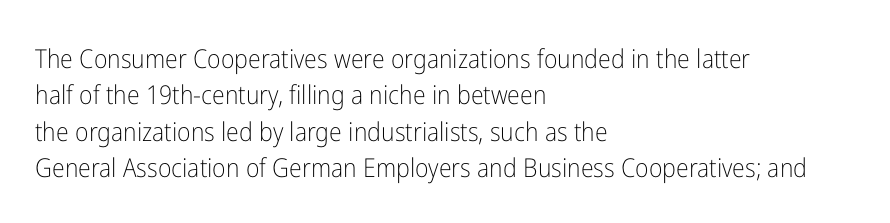
{"italic": "no", "bold": "no", "underline": "no", "align": "left", "line_spacing": "normal", "line_spacing_ratio": 1.4, "letter_spacing": "normal", "letter_spacing_em": 0.0, "glyph_px": 26}
